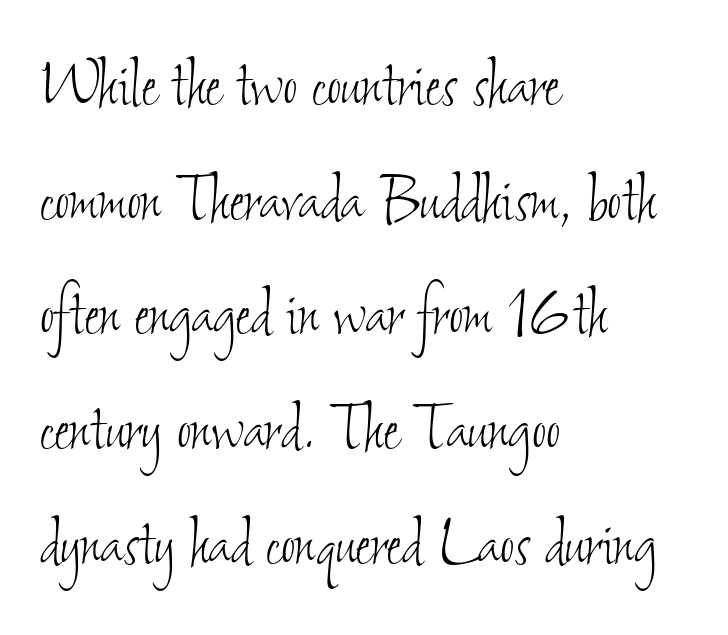
The image shows 78 px thin, condensed type; set left-aligned, normal line spacing (1.47x), normal letter spacing, not underlined; low stroke contrast and a small x-height.
